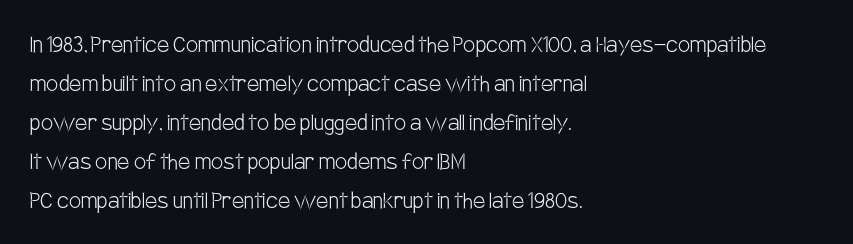
Q: Is the text bold? A: No.
Q: Is the text italic (slanted)? A: No, it is upright.
Q: Is the text underlined? A: No.
Q: How is the paragraph aligned? A: Left-aligned.
Q: Is the spacing between letters normal or unusually wide? A: Normal.
Q: Is the spacing between lines tight, normal or loose? A: Normal.
